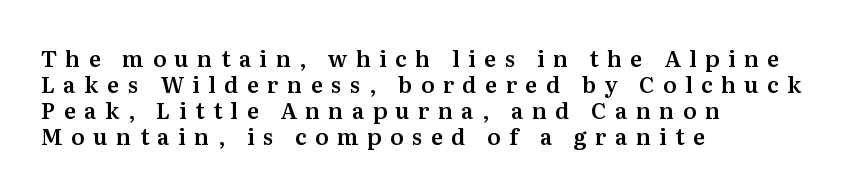
{"italic": "no", "underline": "no", "align": "left", "line_spacing_ratio": 1.18, "letter_spacing": "wide", "letter_spacing_em": 0.39, "glyph_px": 22}
